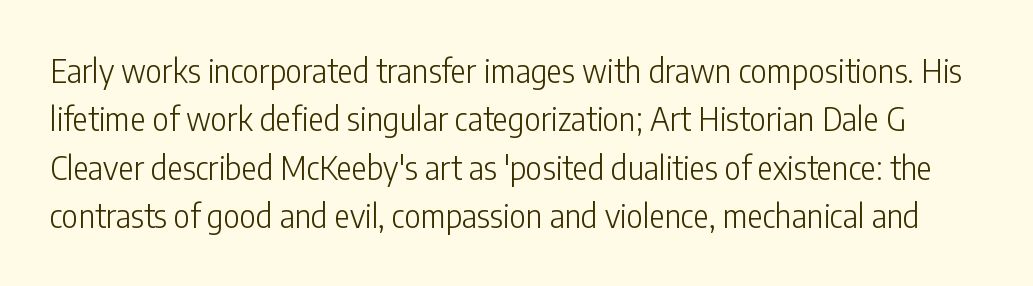
Just letters on the line, the space beneath them empty. Do the letters lean? They stand straight. The designer left line spacing at the default. No heavy texture on the line: the type isn't bold. Classification — sans serif.
